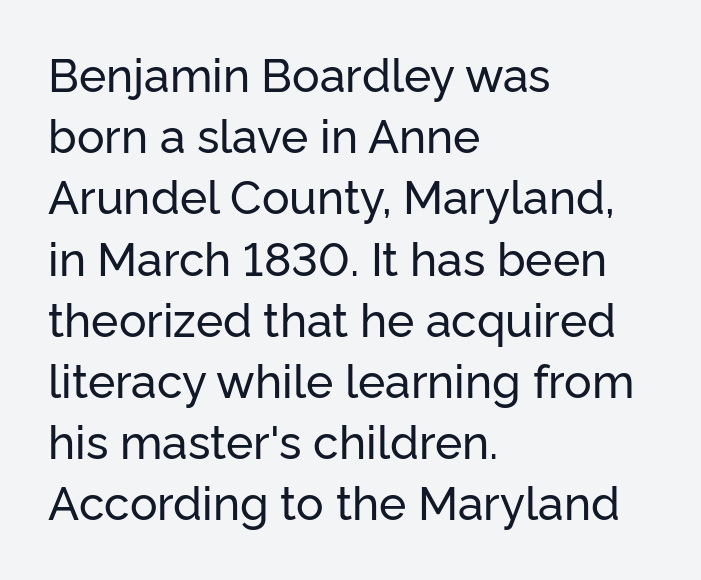
The image shows 46 px sans-serif type, upright; set left-aligned, normal line spacing (1.33x), normal letter spacing, not underlined; low stroke contrast and a medium x-height.
